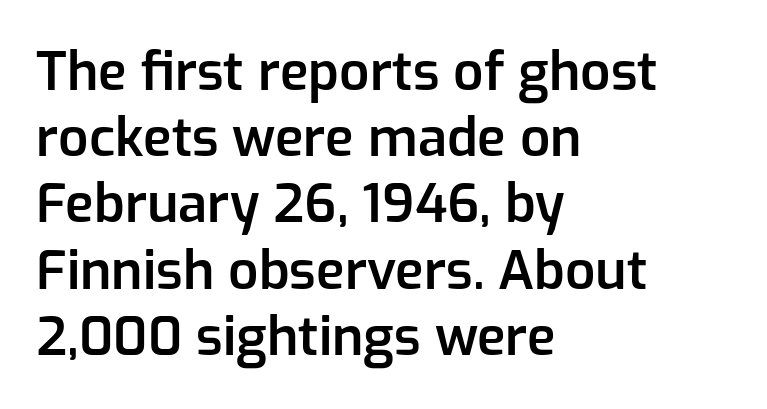
Q: Is the text bold? A: Semi-bold.
Q: Is the text italic (slanted)? A: No, it is upright.
Q: Is the typeface a serif or a sans-serif typeface? A: Sans-serif.
Q: Is the text underlined? A: No.
Q: How is the paragraph aligned? A: Left-aligned.
Q: Is the spacing between letters normal or unusually wide? A: Normal.
Q: Is the spacing between lines tight, normal or loose? A: Normal.
Q: Width (condensed, normal, or wide)? A: Normal.
Q: Stroke contrast? A: Low.
Q: x-height? A: Medium.
Q: Monospaced? A: No.
